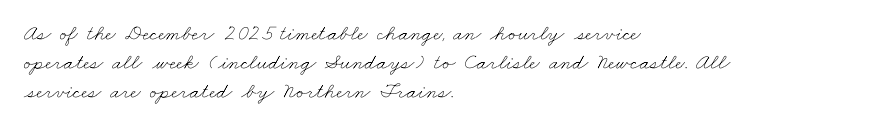
The image shows 22 px text type; set left-aligned, normal line spacing (1.32x), normal letter spacing, not underlined.
